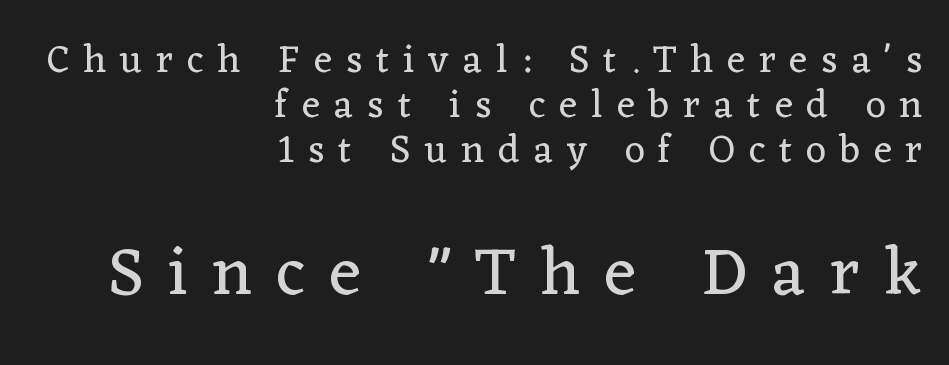
Q: Is the text bold? A: No.
Q: Is the text italic (slanted)? A: No, it is upright.
Q: Is the typeface a serif or a sans-serif typeface? A: Serif.
Q: Is the text underlined? A: No.
Q: How is the paragraph aligned? A: Right-aligned.
Q: Is the spacing between letters normal or unusually wide? A: Unusually wide.
Q: Is the spacing between lines tight, normal or loose? A: Tight.
Q: Which block of text is set in a larger size, the first (top) or the second (bottom)? A: The second (bottom) one.
Q: Width (condensed, normal, or wide)? A: Normal.
Q: Stroke contrast? A: Low.
Q: x-height? A: Medium.
Q: Monospaced? A: No.
